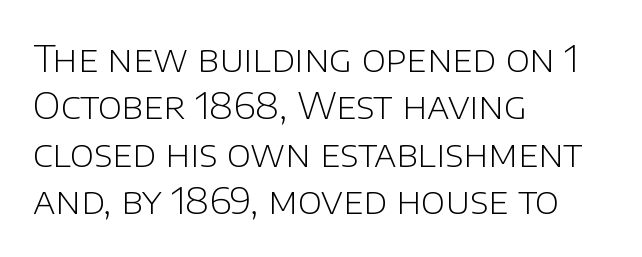
Q: Is the text bold? A: No.
Q: Is the text italic (slanted)? A: No, it is upright.
Q: Is the typeface a serif or a sans-serif typeface? A: Sans-serif.
Q: Is the text underlined? A: No.
Q: How is the paragraph aligned? A: Left-aligned.
Q: Is the spacing between letters normal or unusually wide? A: Normal.
Q: Is the spacing between lines tight, normal or loose? A: Normal.
Q: Width (condensed, normal, or wide)? A: Normal.
Q: Stroke contrast? A: Low.
Q: x-height? A: Large.
Q: Monospaced? A: No.
